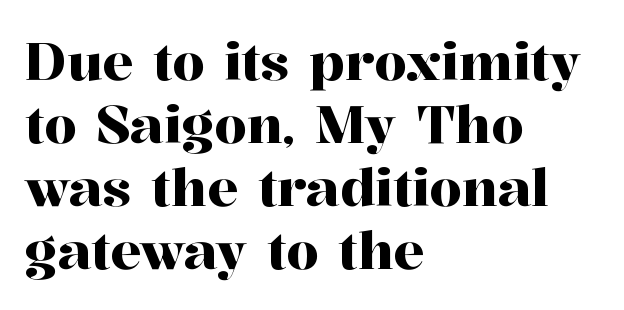
Glance below the letters and you will spot only blank space. Every stem runs plumb, perpendicular to the baseline. Serif or sans? Serif — the stroke terminals have little feet. The tracking reads as untouched default to a designer's eye. Typeset ragged right — the left edge is the straight one.
